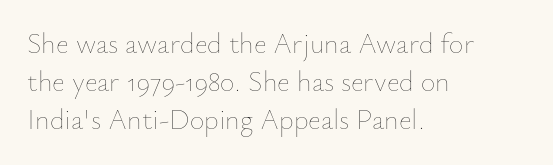
What's the leading like? Ordinary, nothing unusual. Letter spacing: default. If you drew a ruler down the left edge, every line would touch it. Think of a printed novel: that variable character pitch is what you see here. When letters stand straight like this, we call the style roman or upright. A clean baseline with only descenders dipping below it.
